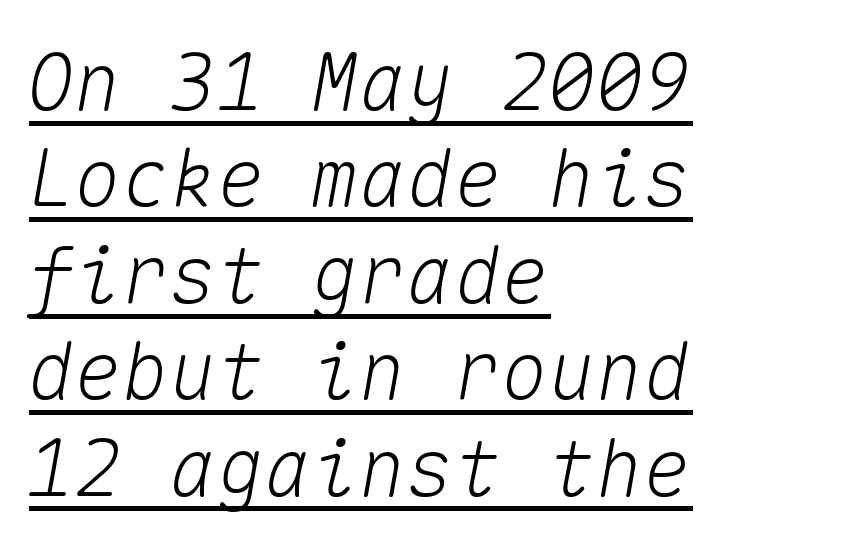
Q: Is the text italic (slanted)? A: Yes, it leans right by about 10 degrees.
Q: Is the text underlined? A: Yes.
Q: How is the paragraph aligned? A: Left-aligned.
Q: Is the spacing between letters normal or unusually wide? A: Normal.
Q: Width (condensed, normal, or wide)? A: Normal.
Q: Stroke contrast? A: Medium.
Q: x-height? A: Medium.
Q: Monospaced? A: Yes.
